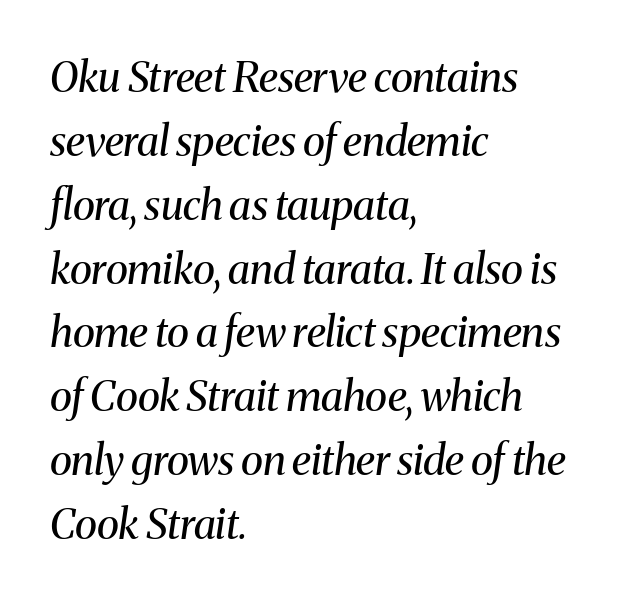
{"serif": "yes", "italic": "yes", "lean": "right", "slant_degrees": 8, "bold": "no", "weight": "regular", "width": "normal", "stroke_contrast": "medium", "x_height": "medium", "monospaced": "no", "underline": "no", "align": "left", "line_spacing": "normal", "line_spacing_ratio": 1.52, "letter_spacing": "normal", "letter_spacing_em": 0.0, "glyph_px": 42}
